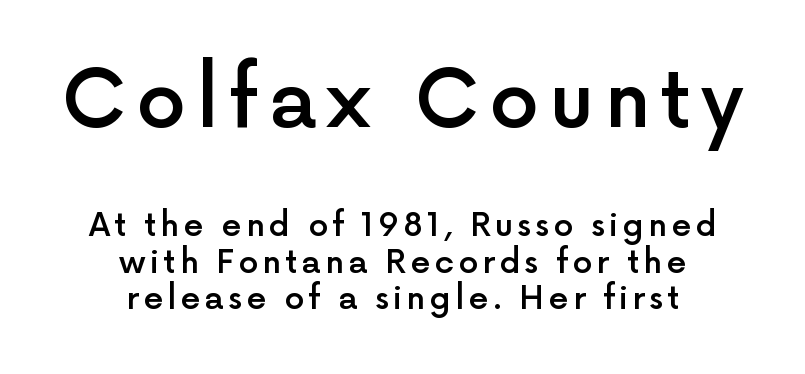
The image shows 79 px semibold sans-serif type, upright; set centered, tight line spacing (1.13x), not underlined; the first (top) block is 2.47x larger; a medium x-height.
